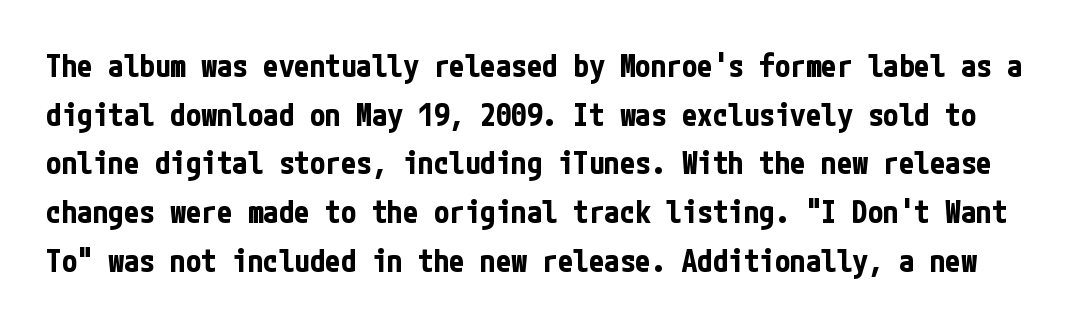
The image shows 31 px bold, condensed sans-serif type, upright; set normal line spacing (1.57x), normal letter spacing, not underlined; low stroke contrast and a medium x-height.
